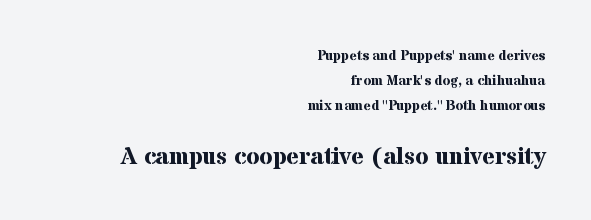
{"italic": "no", "bold": "yes", "underline": "no", "align": "right", "line_spacing_ratio": 1.78, "letter_spacing": "normal", "letter_spacing_em": 0.0, "larger_block": "second", "size_ratio": 1.71, "glyph_px": 24}
